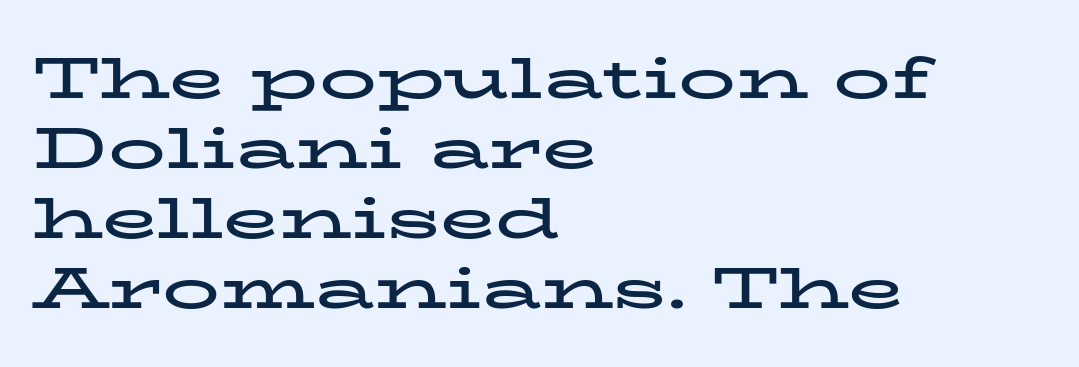
{"serif": "yes", "italic": "no", "bold": "yes", "weight": "bold", "width": "wide", "stroke_contrast": "low", "x_height": "medium", "monospaced": "no", "underline": "no", "align": "left", "line_spacing_ratio": 1.23, "letter_spacing": "normal", "letter_spacing_em": 0.0, "glyph_px": 57}
